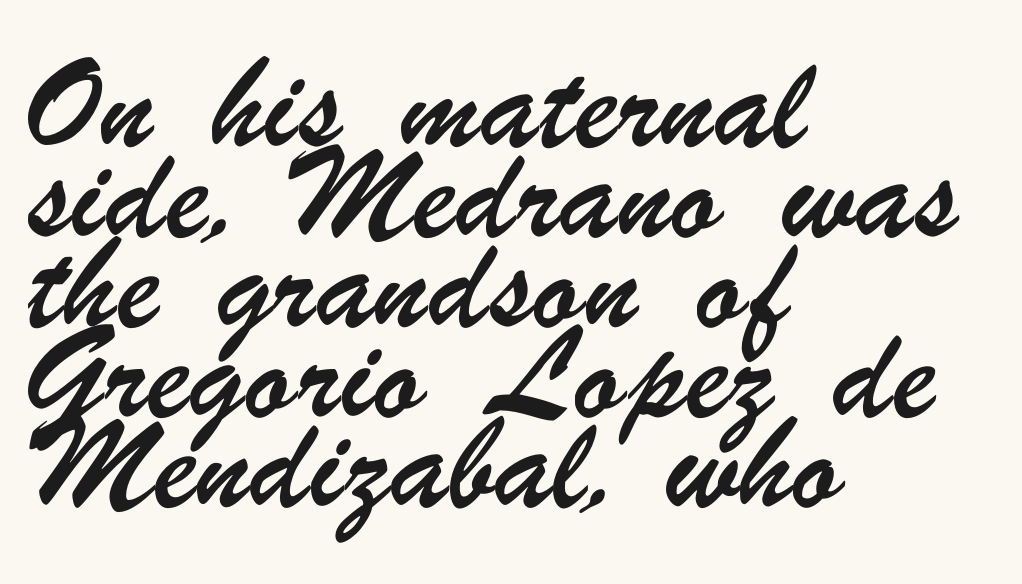
{"serif": "no", "width": "condensed", "stroke_contrast": "low", "x_height": "small", "monospaced": "no", "underline": "no", "align": "left", "line_spacing": "normal", "line_spacing_ratio": 1.55, "letter_spacing": "normal", "letter_spacing_em": 0.0, "glyph_px": 58}
